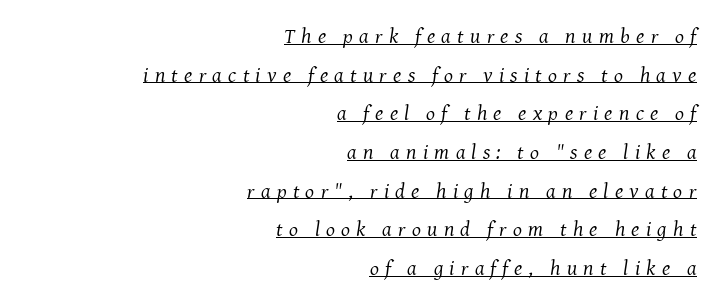
{"italic": "yes", "lean": "right", "slant_degrees": 7, "bold": "no", "underline": "yes", "align": "right", "line_spacing_ratio": 1.84, "letter_spacing": "wide", "letter_spacing_em": 0.3, "glyph_px": 21}
